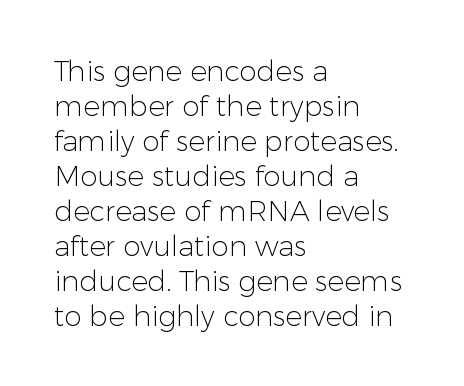
{"serif": "no", "italic": "no", "bold": "no", "weight": "light", "width": "normal", "stroke_contrast": "low", "x_height": "medium", "monospaced": "no", "underline": "no", "align": "left", "line_spacing": "normal", "line_spacing_ratio": 1.25, "letter_spacing": "normal", "letter_spacing_em": 0.0, "glyph_px": 28}
